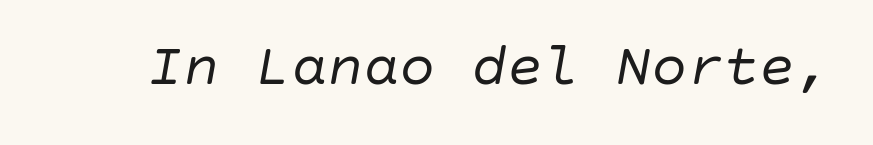
The image shows 60 px regular-weight type, italic (leaning right); set normal letter spacing, not underlined; low stroke contrast and a large x-height.
